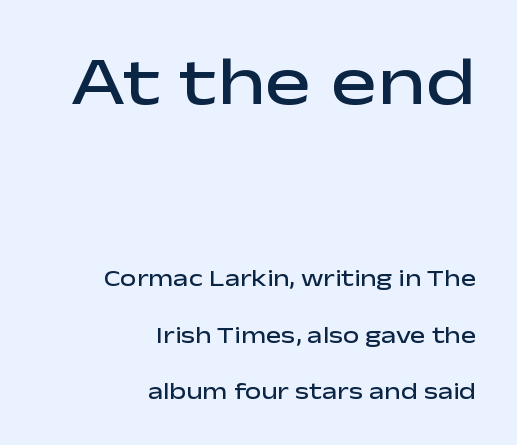
The image shows 69 px semibold, wide sans-serif type, upright; set right-aligned, loose line spacing (2.45x), normal letter spacing, not underlined; the first (top) block is 3.0x larger; low stroke contrast and a medium x-height.
